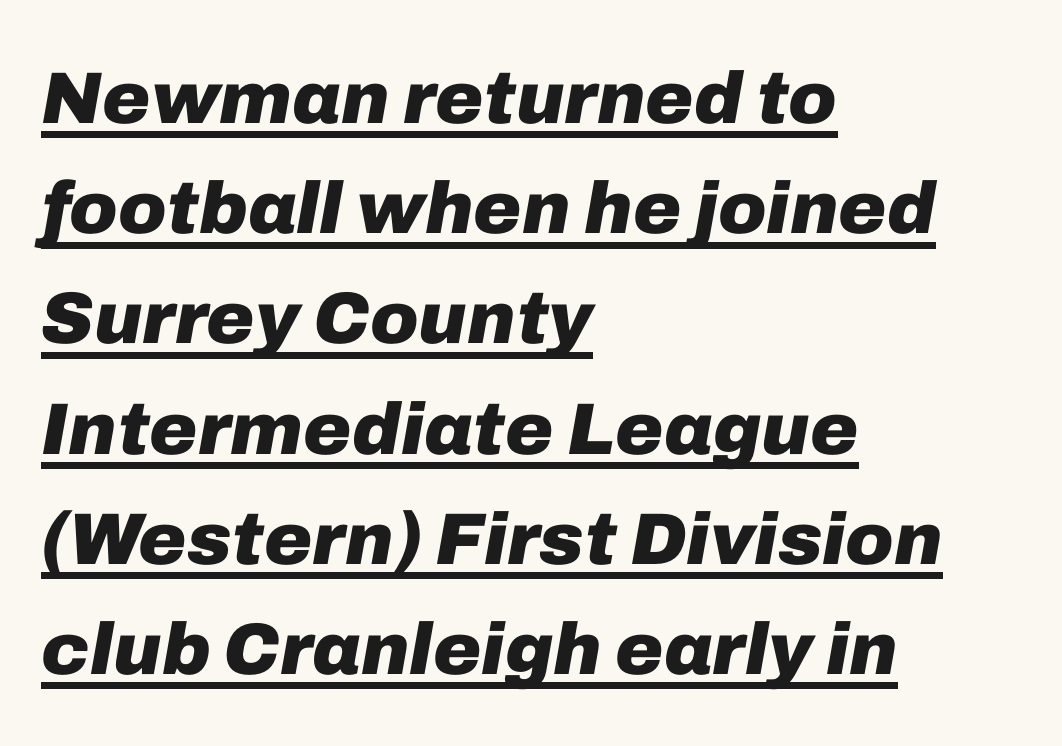
Do the characters align in a grid? No, the font is proportional. Caption: bold face, heavy strokes. The words here are underlined. Rows of type keep a routine distance in the vertical direction. Horizontal alignment here is leftward, the default for most running prose. Would a proofreader flag this as italicized? Yes.
